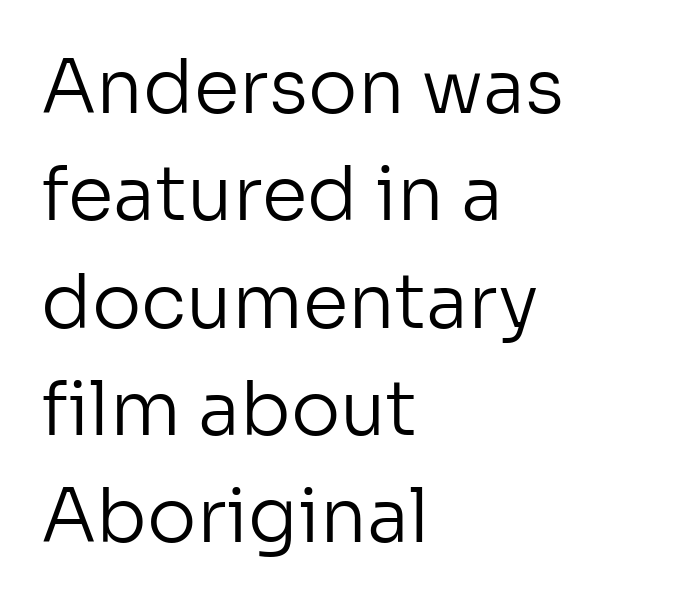
Nope, no serifs anywhere on these letters. These lines are rendered in a variable-pitch font. The paragraph shown leans on its left margin. Nothing unusual about the tracking: characters are spaced as the font intends. Summary of vertical rhythm: regular, with standard interline spacing. If you drew a line through each stem, it would be perfectly vertical.
